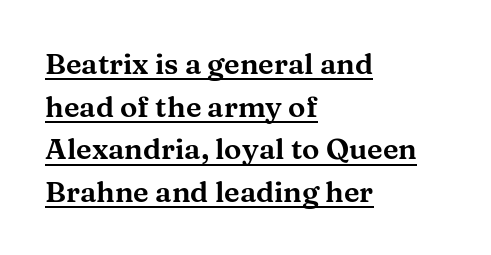
Q: Is the text italic (slanted)? A: No, it is upright.
Q: Is the typeface a serif or a sans-serif typeface? A: Serif.
Q: Is the text underlined? A: Yes.
Q: How is the paragraph aligned? A: Left-aligned.
Q: Is the spacing between letters normal or unusually wide? A: Normal.
Q: Is the spacing between lines tight, normal or loose? A: Normal.
Q: Width (condensed, normal, or wide)? A: Wide.
Q: Stroke contrast? A: Medium.
Q: x-height? A: Medium.
Q: Monospaced? A: No.
